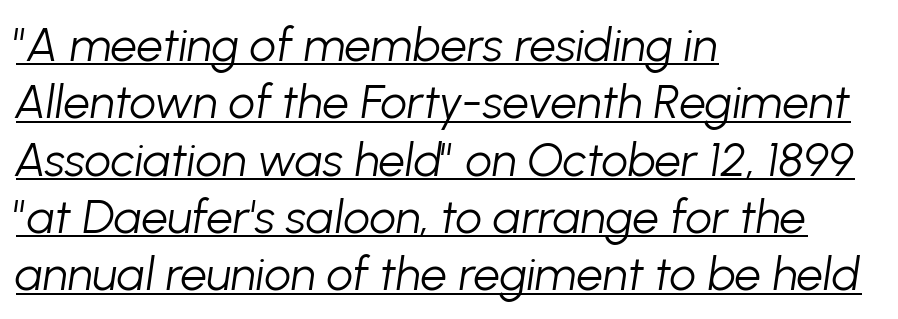
Q: Is the text bold? A: No.
Q: Is the text italic (slanted)? A: Yes, it leans right by about 8 degrees.
Q: Is the text underlined? A: Yes.
Q: How is the paragraph aligned? A: Left-aligned.
Q: Is the spacing between letters normal or unusually wide? A: Normal.
Q: Width (condensed, normal, or wide)? A: Normal.
Q: Stroke contrast? A: Low.
Q: x-height? A: Medium.
Q: Monospaced? A: No.
